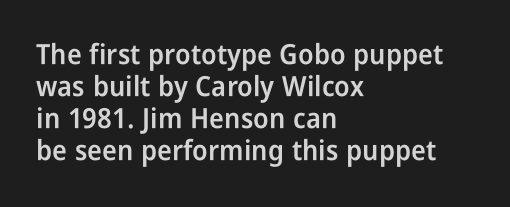
Successive baselines arrive quickly, one right under another. Posture: vertical. Look at the bottom of the vertical strokes: they stop flat, with no serifs. Just letters on the line, the space beneath them empty. A typesetter would call this proportional, since set widths differ per character.
